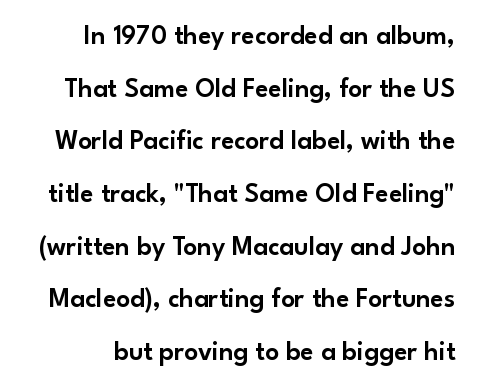
Posture: vertical. What stands out about the letter spacing? Nothing — it is the standard amount. Vertically, the passage feels expansive, rows floating well apart. Each row of text sits above clean, open space.
